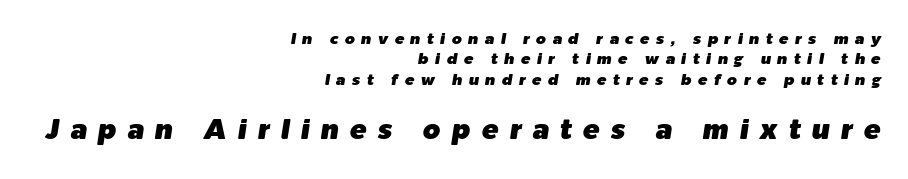
{"italic": "yes", "lean": "right", "slant_degrees": 9, "width": "normal", "stroke_contrast": "low", "x_height": "medium", "monospaced": "no", "underline": "no", "align": "right", "line_spacing": "normal", "line_spacing_ratio": 1.27, "letter_spacing": "wide", "letter_spacing_em": 0.39, "larger_block": "second", "size_ratio": 1.75, "glyph_px": 28}
